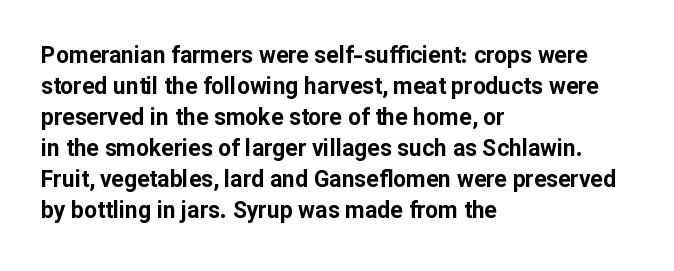
The image shows 23 px bold type, upright; set left-aligned, normal line spacing (1.35x), normal letter spacing, not underlined.
